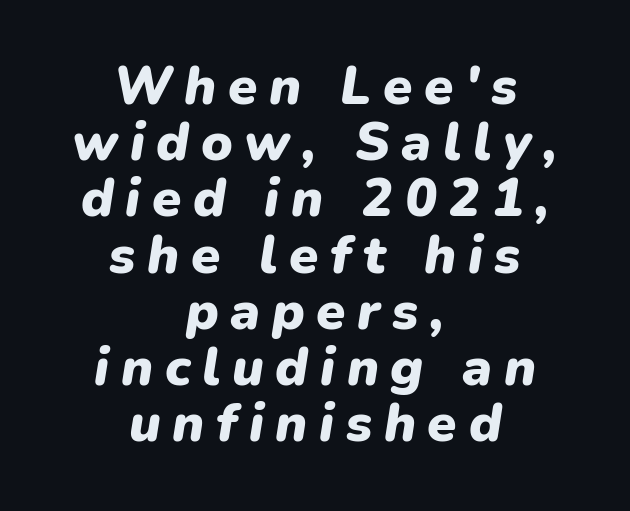
{"italic": "yes", "lean": "right", "slant_degrees": 9, "bold": "yes", "weight": "heavy", "width": "normal", "stroke_contrast": "low", "x_height": "medium", "monospaced": "no", "underline": "no", "align": "center", "line_spacing": "tight", "line_spacing_ratio": 1.06, "letter_spacing": "wide", "letter_spacing_em": 0.22, "glyph_px": 53}
